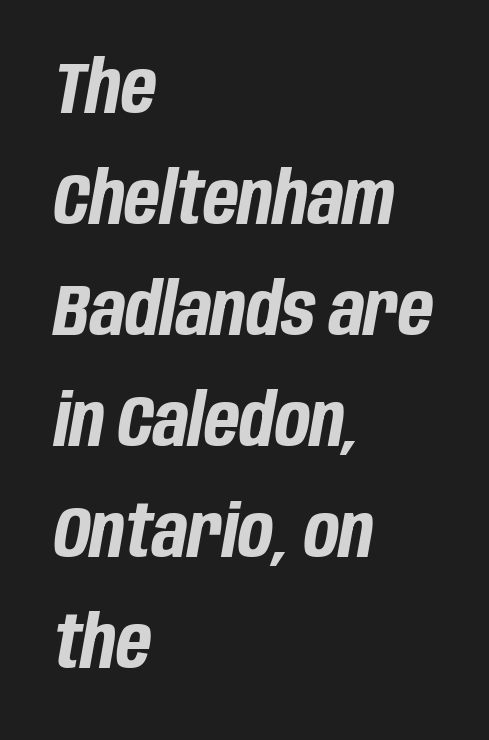
Q: Is the text bold? A: Yes.
Q: Is the text italic (slanted)? A: Yes, it leans right by about 10 degrees.
Q: Is the text underlined? A: No.
Q: How is the paragraph aligned? A: Left-aligned.
Q: Is the spacing between letters normal or unusually wide? A: Normal.
Q: Is the spacing between lines tight, normal or loose? A: Normal.
Q: Width (condensed, normal, or wide)? A: Condensed.
Q: Stroke contrast? A: Low.
Q: x-height? A: Large.
Q: Monospaced? A: No.
